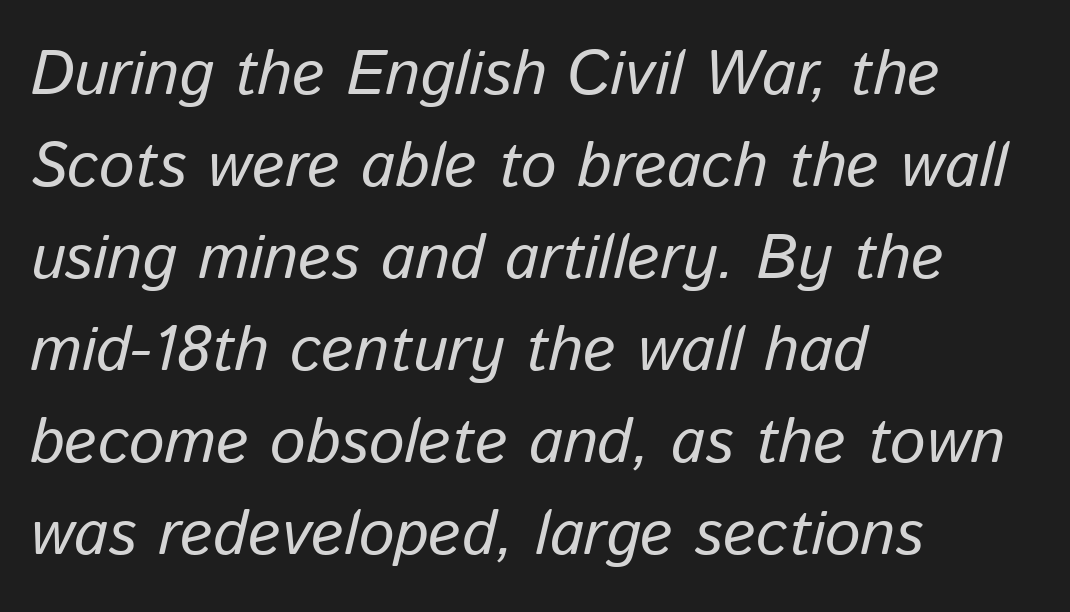
Q: Is the text bold? A: No.
Q: Is the text italic (slanted)? A: Yes, it leans right by about 13 degrees.
Q: Is the text underlined? A: No.
Q: How is the paragraph aligned? A: Left-aligned.
Q: Is the spacing between letters normal or unusually wide? A: Normal.
Q: Is the spacing between lines tight, normal or loose? A: Normal.
Q: Width (condensed, normal, or wide)? A: Normal.
Q: Stroke contrast? A: Low.
Q: x-height? A: Medium.
Q: Monospaced? A: No.
